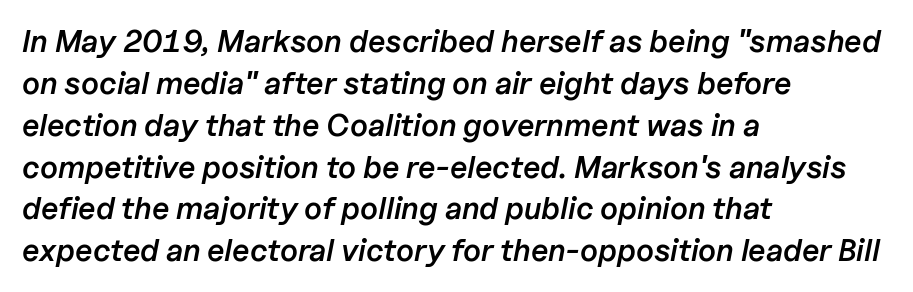
{"italic": "yes", "lean": "right", "slant_degrees": 11, "bold": "semi", "weight": "semibold", "width": "normal", "stroke_contrast": "low", "x_height": "medium", "monospaced": "no", "underline": "no", "align": "left", "line_spacing": "normal", "line_spacing_ratio": 1.35, "letter_spacing": "normal", "letter_spacing_em": 0.0, "glyph_px": 31}
